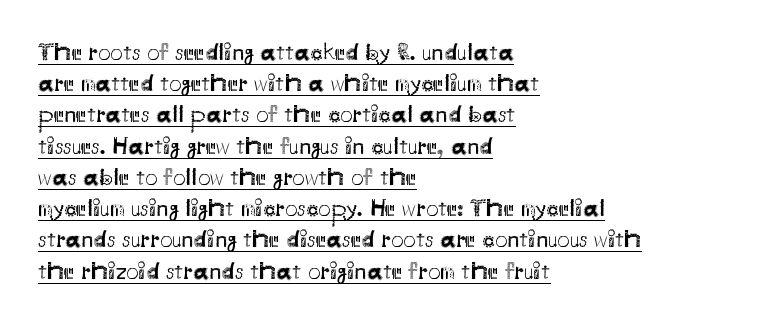
This sample carries an underscore along the baseline area. Teacher's note: observe the even left margin — that is flush-left alignment. The rows are spaced the way most documents space them. Every stem runs plumb, perpendicular to the baseline. Honestly, the letter spacing is just normal — you wouldn't notice it.
